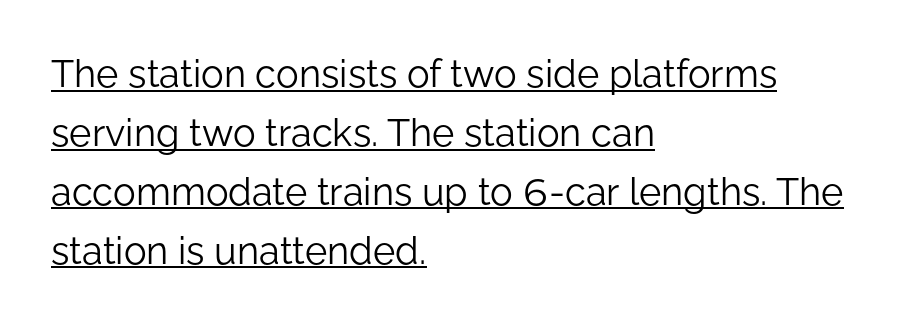
{"serif": "no", "italic": "no", "bold": "no", "weight": "light", "width": "normal", "stroke_contrast": "low", "x_height": "medium", "monospaced": "no", "underline": "yes", "align": "left", "line_spacing": "normal", "line_spacing_ratio": 1.55, "letter_spacing": "normal", "letter_spacing_em": 0.0, "glyph_px": 38}
